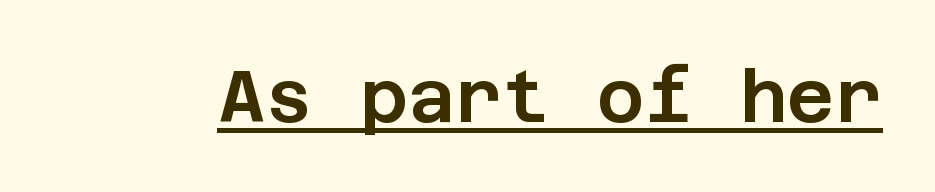
The image shows 73 px sans-serif type, upright; set normal letter spacing, underlined; low stroke contrast and a large x-height.
